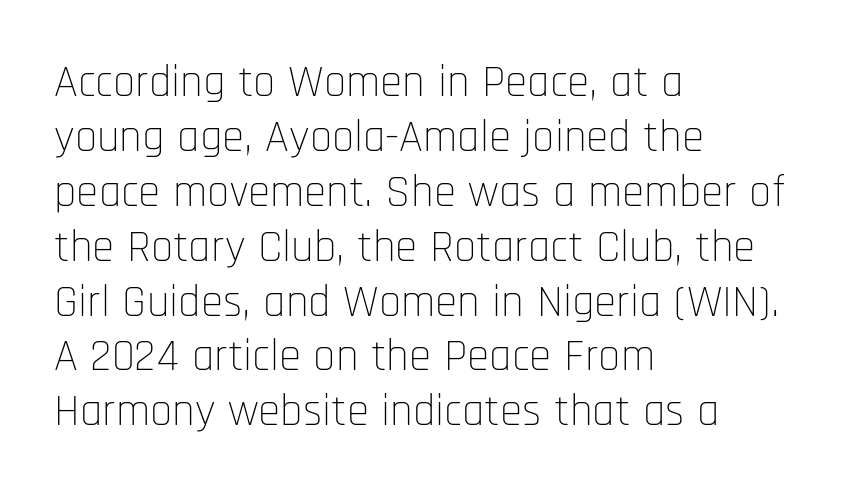
{"serif": "no", "italic": "no", "bold": "no", "weight": "thin", "width": "condensed", "stroke_contrast": "low", "x_height": "large", "monospaced": "no", "underline": "no", "align": "left", "line_spacing_ratio": 1.22, "letter_spacing": "normal", "letter_spacing_em": 0.0, "glyph_px": 45}
